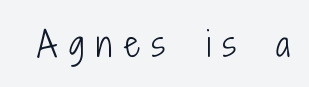
No chunkiness to these letters — they're not bold. The passage shown is typeset with a sans-serif family. Short note: letters widely spaced. Varying glyph widths throughout — classic text-font behaviour. Upright lettering throughout.
